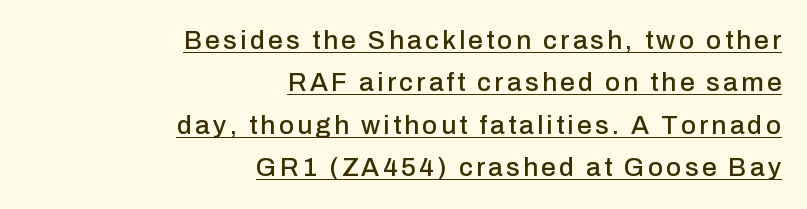
The image shows 26 px text type, upright; set right-aligned, normal line spacing (1.63x), underlined.
